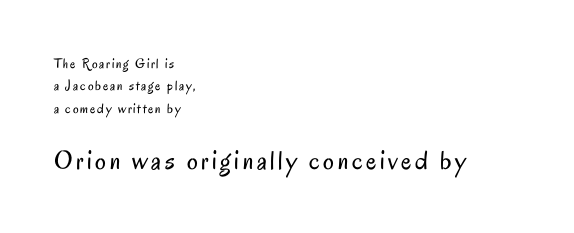
The image shows 27 px text type, upright; set left-aligned, normal line spacing (1.59x), not underlined; the second (bottom) block is 1.93x larger.
